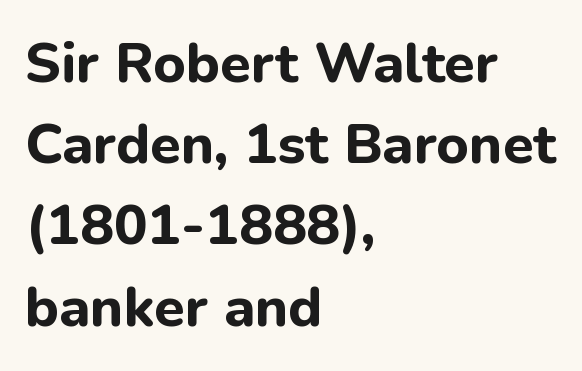
The image shows 56 px bold sans-serif type, upright; set left-aligned, normal line spacing (1.45x), normal letter spacing, not underlined; low stroke contrast and a medium x-height.
